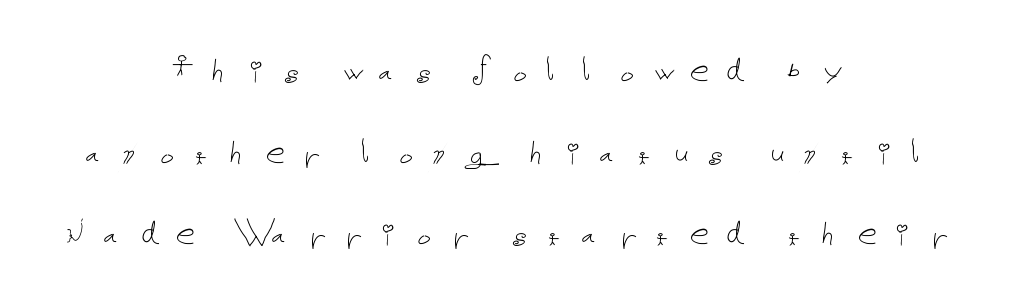
The image shows 38 px thin type, upright; set centered, loose line spacing (2.15x), unusually wide letter spacing (+0.38 em), not underlined; low stroke contrast and a medium x-height.
